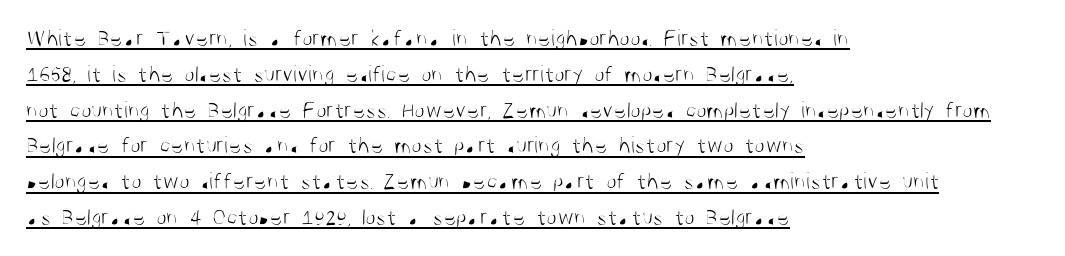
The image shows 24 px text type, upright; set left-aligned, normal line spacing (1.49x), normal letter spacing, underlined.
